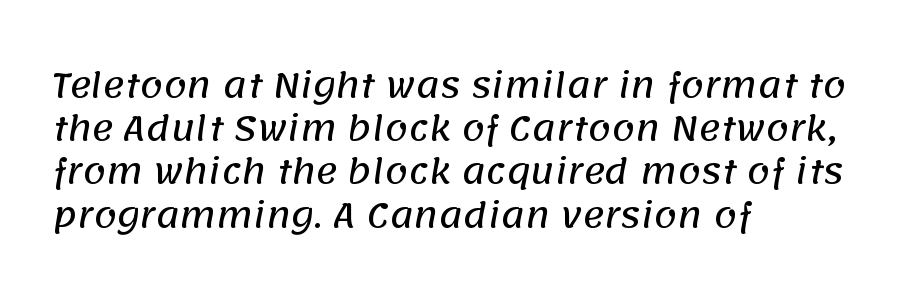
{"serif": "no", "width": "normal", "stroke_contrast": "low", "x_height": "large", "monospaced": "no", "underline": "no", "align": "left", "line_spacing": "normal", "line_spacing_ratio": 1.31, "letter_spacing": "normal", "letter_spacing_em": 0.0, "glyph_px": 33}
